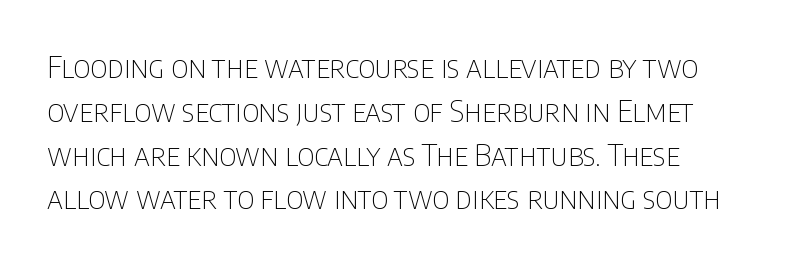
The type sits square on the baseline with zero lean. The weight tops out at a normal text grade. Plain, unruled lines of type. If you measured baseline to baseline, you'd find a middling distance. Does extra space separate the letters? No, they use regular spacing.
